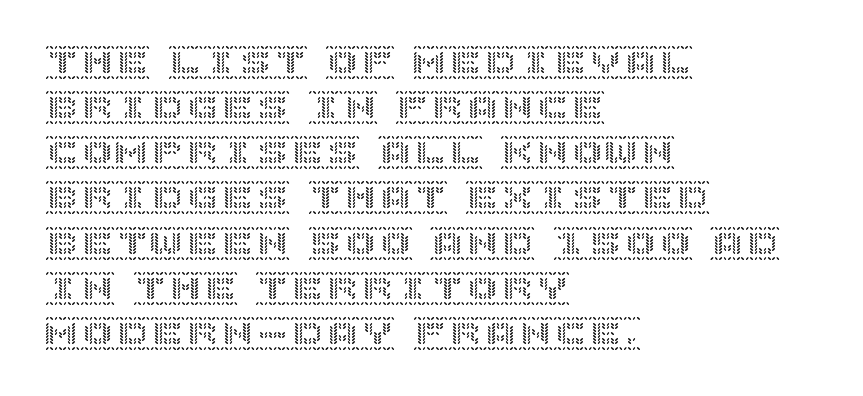
The typesetter chose a ragged-right arrangement here. How would I describe the line gaps? Plain and ordinary. The glyphs are unaccompanied by any horizontal stroke below them. Compared with typical body copy, the letter spacing here is the same.
